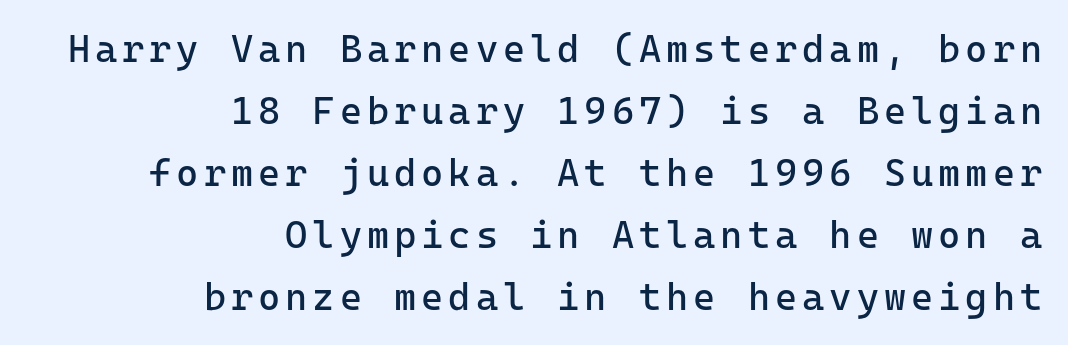
All the whitespace from short lines collects on the left. Quick note: underline off. A roman cut, with each character standing at attention. A typesetter would call this leading conventional body-copy spacing.
